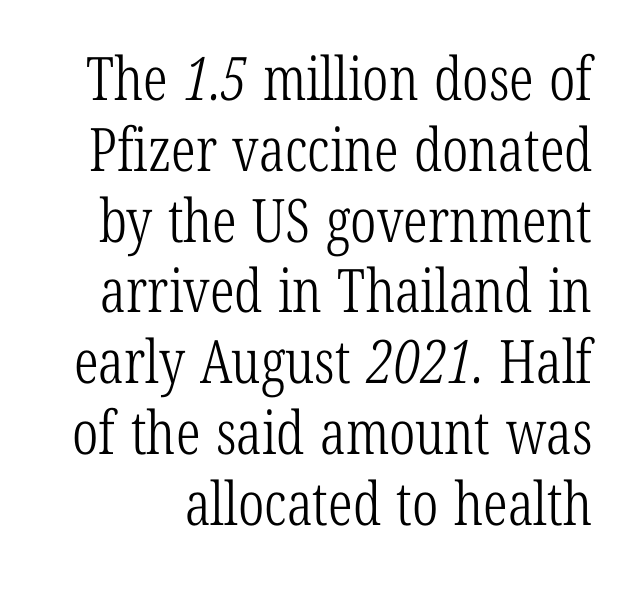
Q: Is the text bold? A: No.
Q: Is the typeface a serif or a sans-serif typeface? A: Serif.
Q: Is the text underlined? A: No.
Q: Is the spacing between letters normal or unusually wide? A: Normal.
Q: Width (condensed, normal, or wide)? A: Condensed.
Q: Stroke contrast? A: Low.
Q: x-height? A: Medium.
Q: Monospaced? A: No.
